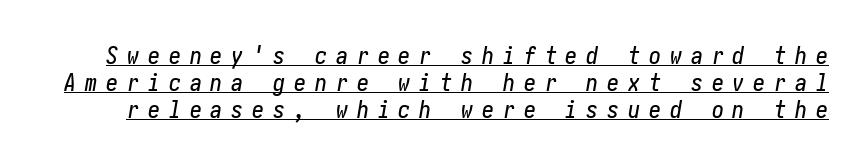
In terms of letterspacing, this is a distinctly airy, spread setting. The rendering applies a slant to the glyphs. The glyphs are accompanied by a horizontal stroke just below them. Vertical spacing — tight.
